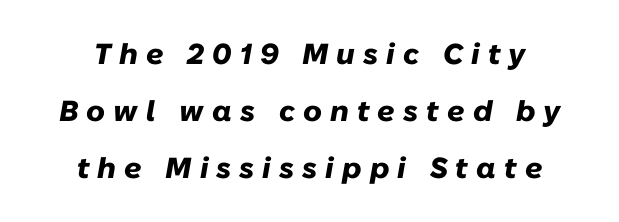
{"italic": "yes", "lean": "right", "slant_degrees": 10, "bold": "yes", "weight": "heavy", "width": "normal", "stroke_contrast": "low", "x_height": "medium", "monospaced": "no", "underline": "no", "line_spacing": "loose", "line_spacing_ratio": 1.97, "letter_spacing": "wide", "letter_spacing_em": 0.28, "glyph_px": 29}
